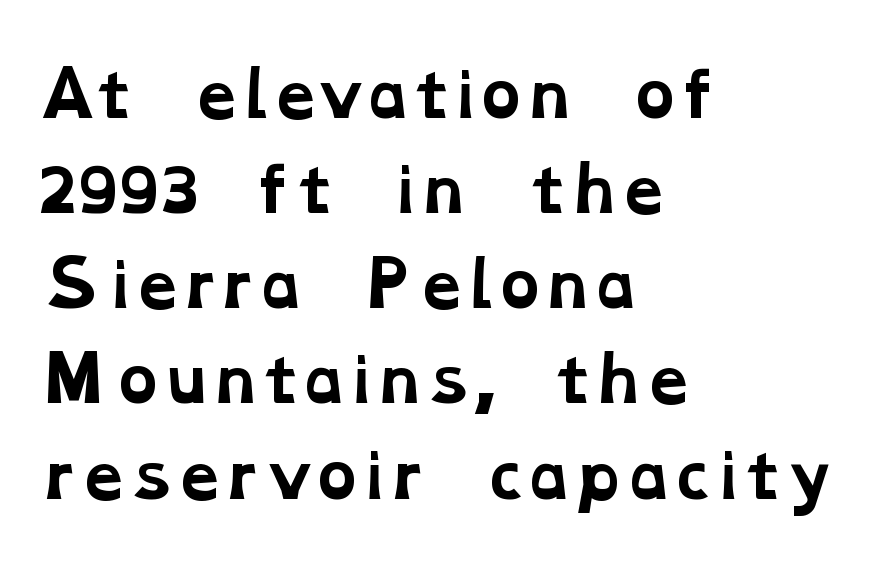
Interline gaps are of average width in this sample. Is the type bold? Yes — the strokes are clearly thick and heavy. The text was rendered using a seriffed face with decorative stroke endings. Bare-footed words on every line.
